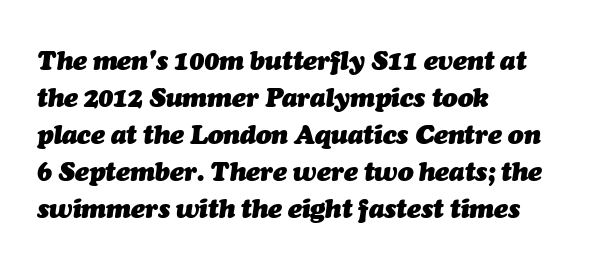
{"italic": "yes", "lean": "right", "slant_degrees": 7, "bold": "yes", "underline": "no", "align": "left", "line_spacing": "normal", "line_spacing_ratio": 1.42, "letter_spacing": "normal", "letter_spacing_em": 0.0, "glyph_px": 26}
